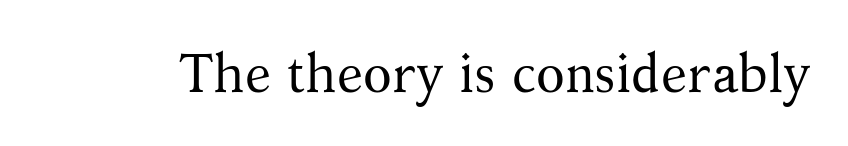
The image shows 53 px regular-weight serif type, upright; set normal letter spacing, not underlined; medium stroke contrast and a medium x-height.
